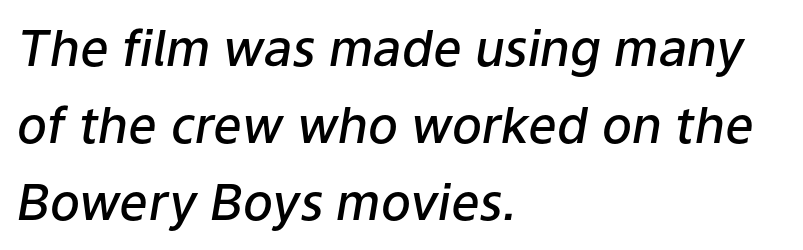
Proportional: the letters do not fall into vertical columns. The gap between lines stays unmarked. The font's italic variant was chosen for this text. All the whitespace from short lines collects on the right. What stands out about the letter spacing? Nothing — it is the standard amount. The leading is moderate, giving the passage an even texture.
